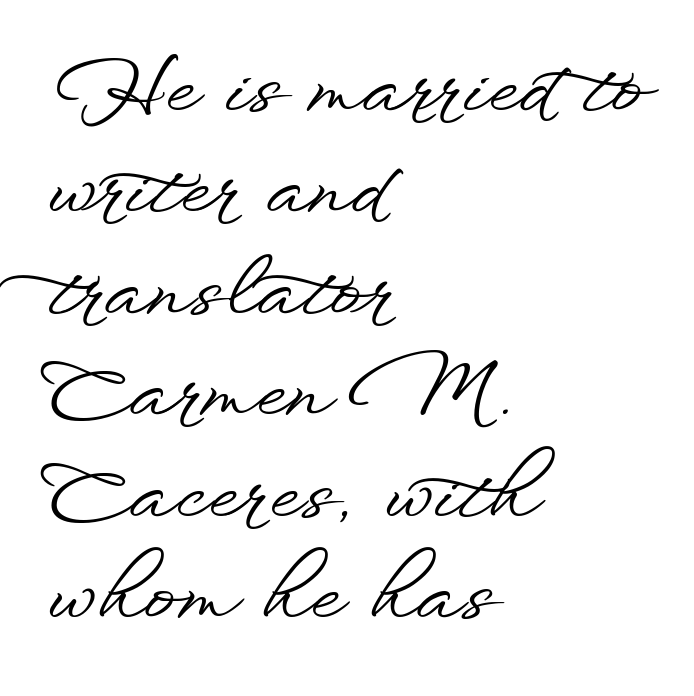
The typeface chosen for these lines omits serifs. Compared with a centered layout, this one pins lines to the left instead. Plain, unruled lines of type. The rendering uses natural spacing where letterforms have individual widths. This rendering leaves character spacing at its baseline value.
